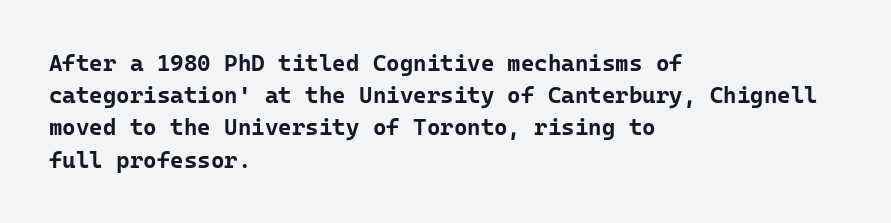
{"italic": "no", "bold": "yes", "underline": "no", "align": "left", "line_spacing": "normal", "line_spacing_ratio": 1.4, "letter_spacing": "normal", "letter_spacing_em": 0.0, "glyph_px": 23}
